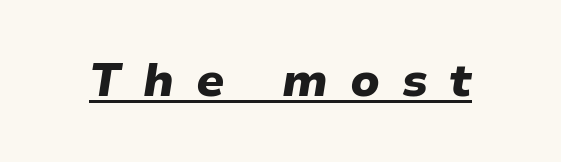
Each letter keeps its own natural width here, so spacing adapts to shape. A typographer would call this underscored text. Here the glyphs are tracked loosely, breaking word shapes into spaced letters. Quick note: italic. The strokes are fattened all the way to bold.
